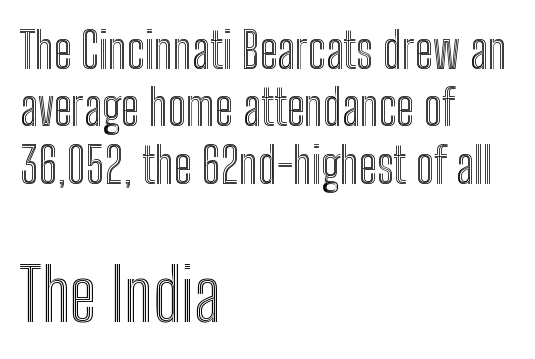
{"italic": "no", "width": "condensed", "x_height": "medium", "monospaced": "no", "underline": "no", "align": "left", "line_spacing_ratio": 1.17, "letter_spacing": "normal", "letter_spacing_em": 0.0, "larger_block": "second", "size_ratio": 1.49, "glyph_px": 73}
